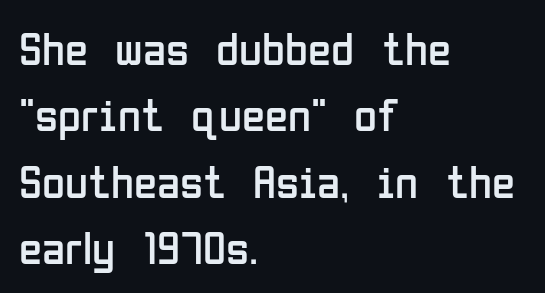
Is the type heavy? It reads as light-to-regular instead. A typesetter would call this leading conventional body-copy spacing. Typographically, this falls in the sans-serif category. A typesetter would call this proportional, since set widths differ per character. Rule under the text: the space is simply empty. The compositor pushed each line to the left boundary.
